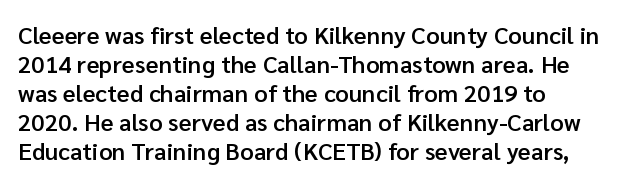
Q: Is the text bold? A: Semi-bold.
Q: Is the text italic (slanted)? A: No, it is upright.
Q: Is the text underlined? A: No.
Q: Is the spacing between letters normal or unusually wide? A: Normal.
